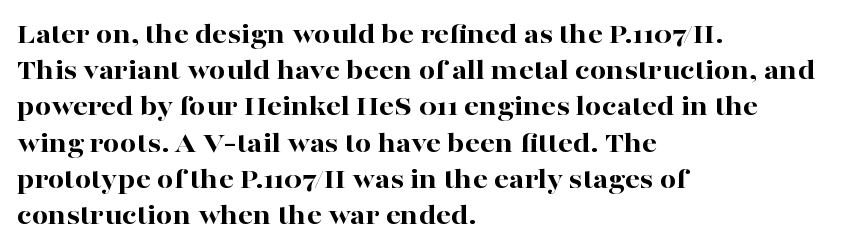
The image shows 29 px bold, wide serif type, upright; set left-aligned, normal line spacing (1.25x), normal letter spacing, not underlined; high stroke contrast and a medium x-height.
